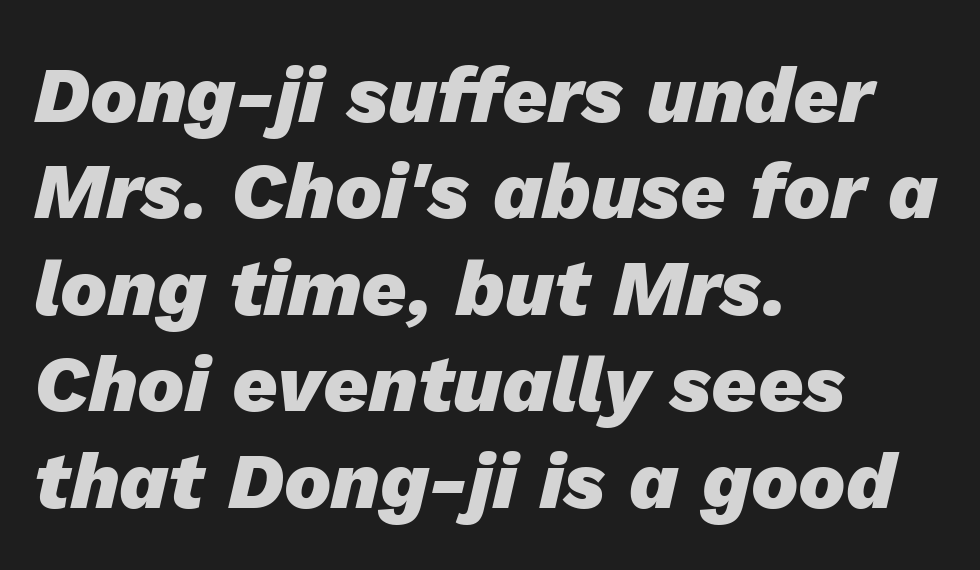
The image shows 79 px heavy type, italic (leaning right); set left-aligned, line spacing 1.22x, normal letter spacing, not underlined; low stroke contrast and a medium x-height.
